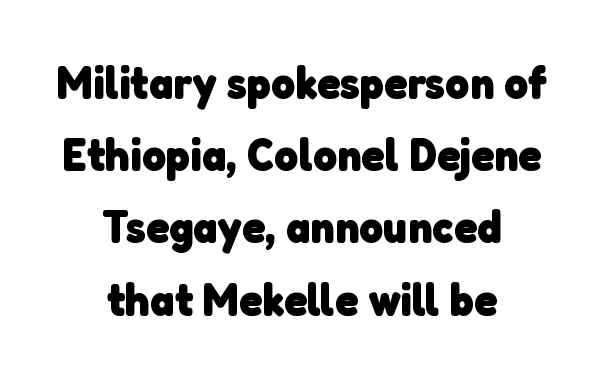
Q: Is the text bold? A: Yes.
Q: Is the typeface a serif or a sans-serif typeface? A: Sans-serif.
Q: Is the text underlined? A: No.
Q: How is the paragraph aligned? A: Centered.
Q: Is the spacing between letters normal or unusually wide? A: Normal.
Q: Is the spacing between lines tight, normal or loose? A: Normal.
Q: Width (condensed, normal, or wide)? A: Normal.
Q: Stroke contrast? A: Low.
Q: x-height? A: Medium.
Q: Monospaced? A: No.
